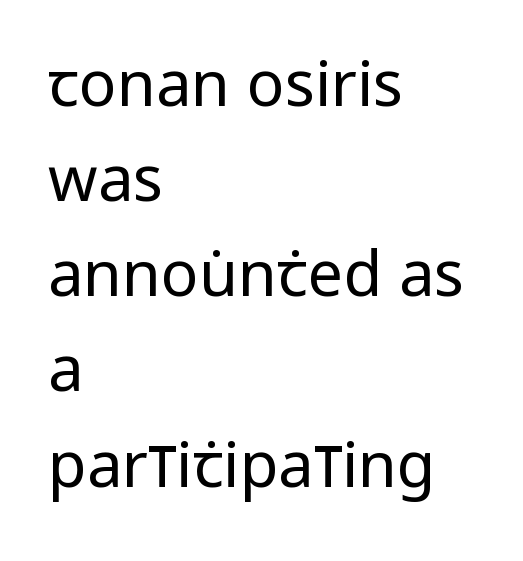
A typesetter would call this proportional, since set widths differ per character. The gaps between neighbouring characters are ordinary and unremarkable. The passage is arranged the way most books set body copy — flush left. Leading matches the norm, producing a regular column. The foot of each line stays bare and open. The font is comparable to plain body text, perhaps lighter.
